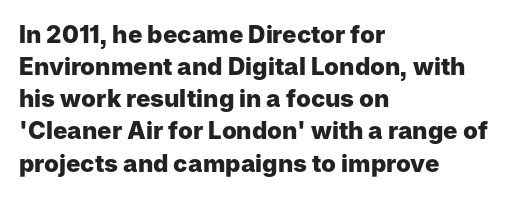
Q: Is the text bold? A: Yes.
Q: Is the text italic (slanted)? A: No, it is upright.
Q: Is the text underlined? A: No.
Q: How is the paragraph aligned? A: Left-aligned.
Q: Is the spacing between letters normal or unusually wide? A: Normal.
Q: Is the spacing between lines tight, normal or loose? A: Normal.
